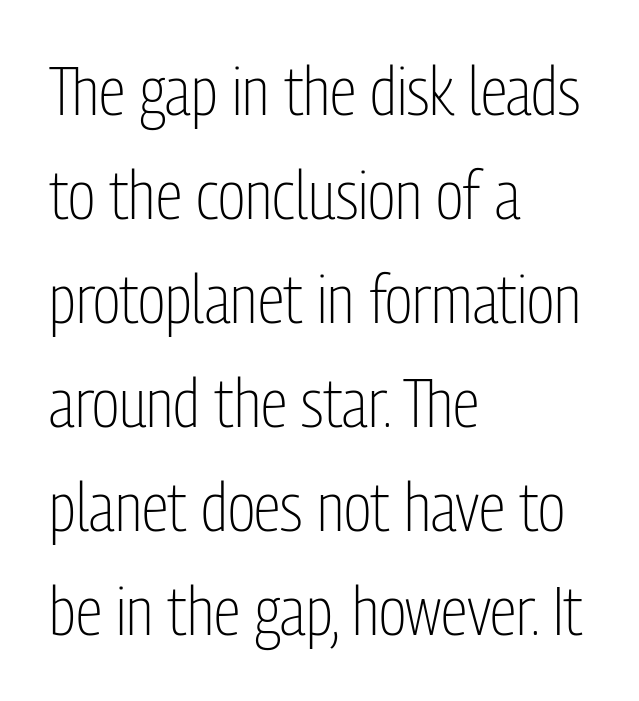
The image shows 68 px light, condensed sans-serif type, upright; set left-aligned, normal line spacing (1.53x), normal letter spacing, not underlined; low stroke contrast and a medium x-height.
